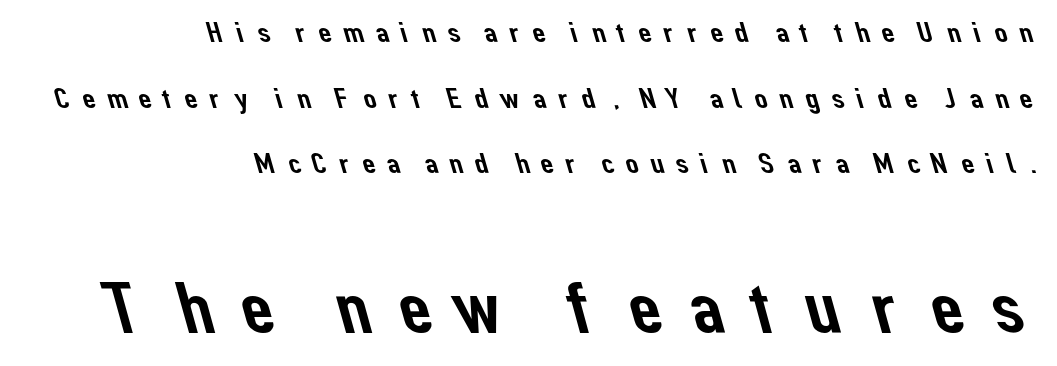
Typesetter's note — lower block bumped up in size, upper block left smaller. What kind of face is this? One without serifs — a sans. The horizontal fit of the characters is loose and conspicuously gappy. Successive baselines arrive slowly, with a big drop between each. In CSS terms this would be text-align: right. Note the varied advance widths — an 'i' is clearly narrower than an 'm'.
